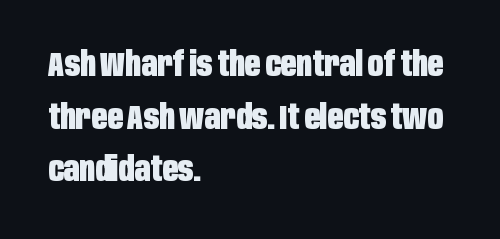
{"serif": "no", "italic": "no", "bold": "yes", "weight": "heavy", "width": "condensed", "stroke_contrast": "low", "x_height": "large", "monospaced": "no", "underline": "no", "align": "left", "line_spacing": "normal", "line_spacing_ratio": 1.55, "letter_spacing": "normal", "letter_spacing_em": 0.0, "glyph_px": 34}
